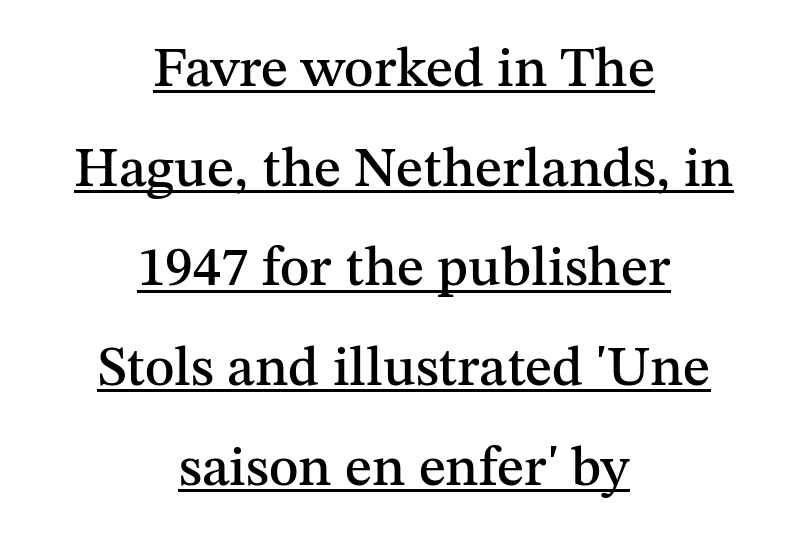
{"serif": "yes", "italic": "no", "width": "normal", "stroke_contrast": "medium", "x_height": "medium", "monospaced": "no", "underline": "yes", "align": "center", "line_spacing_ratio": 1.78, "letter_spacing": "normal", "letter_spacing_em": 0.0, "glyph_px": 56}
